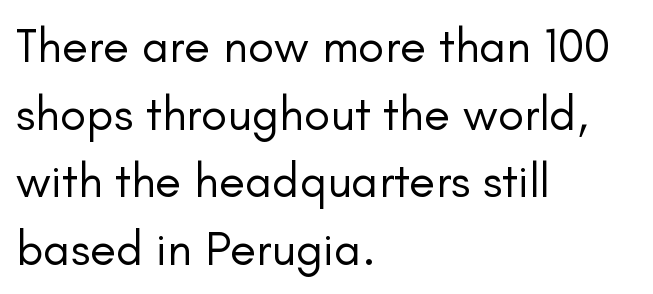
The passage shown is typed in a proportional face where columns would drift. Bold? No — there's no thickening of the strokes. Nobody drew a line under any word here. A classic flush-left, rag-right setting is used for this passage. Vertically, the passage feels balanced, rows spaced as you'd expect. Nobody touched the tracking dial on this one.
